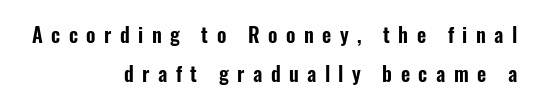
{"italic": "no", "underline": "no", "align": "right", "line_spacing": "loose", "line_spacing_ratio": 1.95, "letter_spacing": "wide", "letter_spacing_em": 0.42, "glyph_px": 20}
